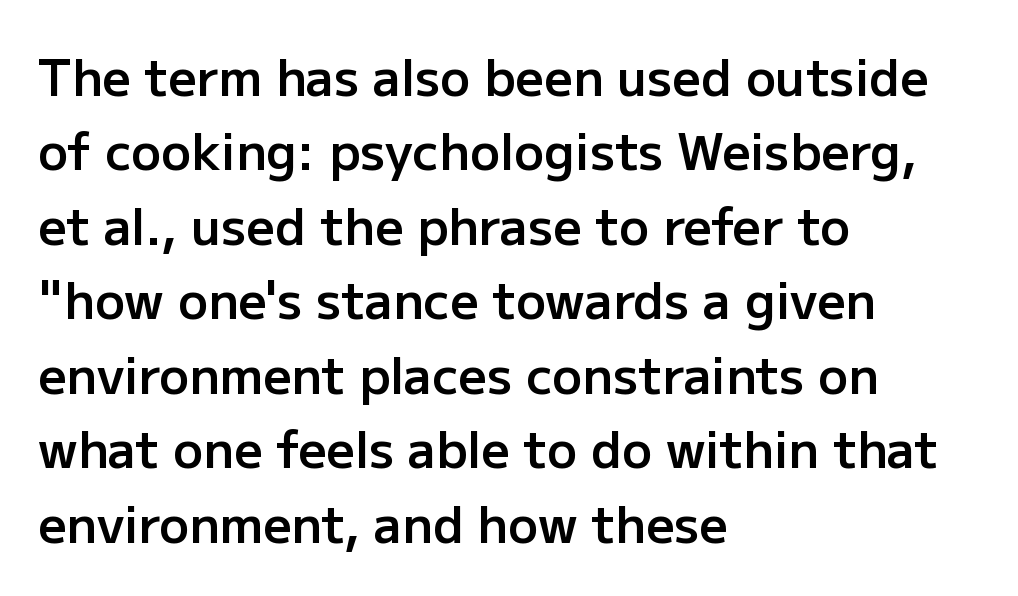
The image shows 50 px semibold sans-serif type, upright; set left-aligned, normal line spacing (1.49x), normal letter spacing, not underlined; low stroke contrast and a medium x-height.
